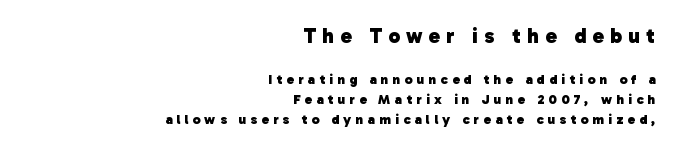
The image shows 21 px bold type; set right-aligned, normal line spacing (1.43x), unusually wide letter spacing (+0.3 em), not underlined; the first (top) block is 1.5x larger.
